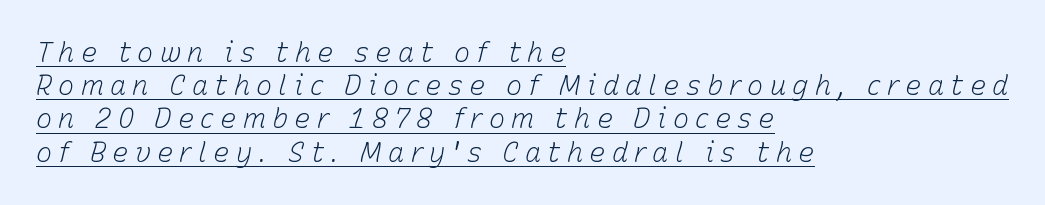
No extra ink here — the face is not bold. You can see a thin bar hugging the bottom of the glyphs. These lines are set flush left with a ragged right edge. This rendering widens character spacing well past its baseline value.
